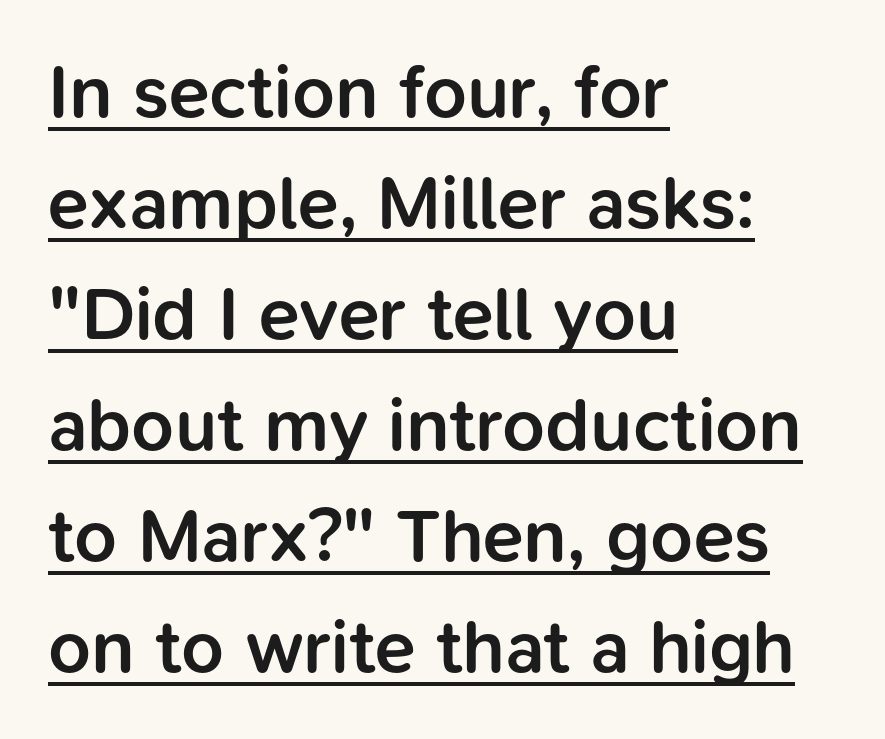
Q: Is the text bold? A: Semi-bold.
Q: Is the text italic (slanted)? A: No, it is upright.
Q: Is the typeface a serif or a sans-serif typeface? A: Sans-serif.
Q: Is the text underlined? A: Yes.
Q: How is the paragraph aligned? A: Left-aligned.
Q: Is the spacing between letters normal or unusually wide? A: Normal.
Q: Is the spacing between lines tight, normal or loose? A: Normal.
Q: Width (condensed, normal, or wide)? A: Normal.
Q: Stroke contrast? A: Low.
Q: x-height? A: Medium.
Q: Monospaced? A: No.
